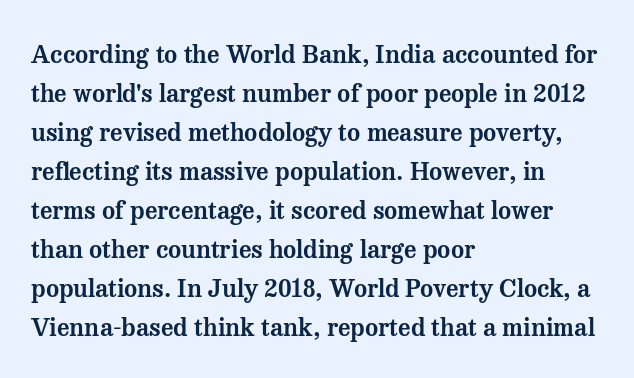
Q: Is the text italic (slanted)? A: No, it is upright.
Q: Is the text underlined? A: No.
Q: How is the paragraph aligned? A: Left-aligned.
Q: Is the spacing between letters normal or unusually wide? A: Normal.
Q: Is the spacing between lines tight, normal or loose? A: Normal.
